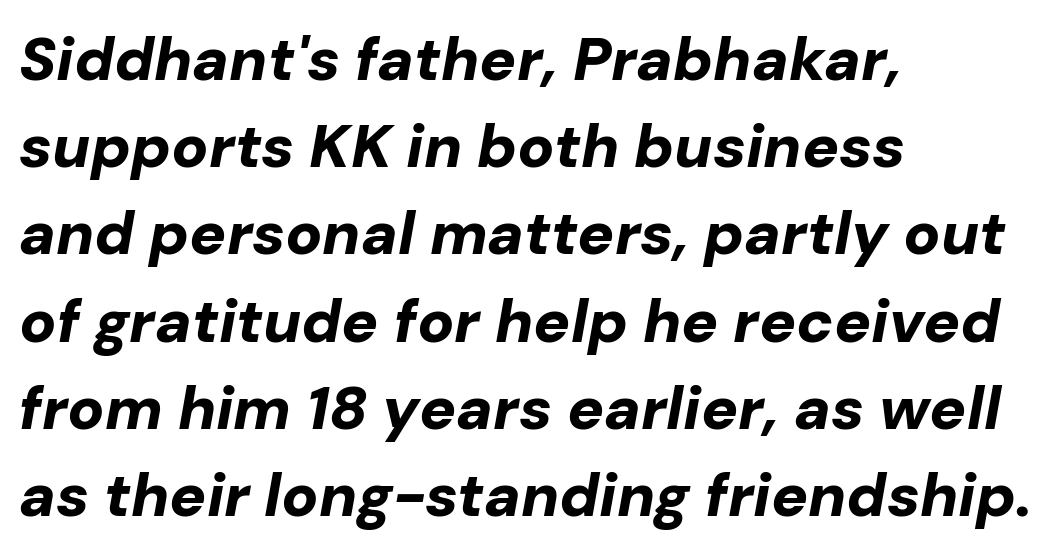
The text carries the slant typical of an italic or oblique font. Leading: standard. The passage shown is typed in a proportional face where columns would drift. The characters look thick and weighty, a clear bold. Honestly, there is no underline to notice here at all. Does extra space separate the letters? No, they use regular spacing.
